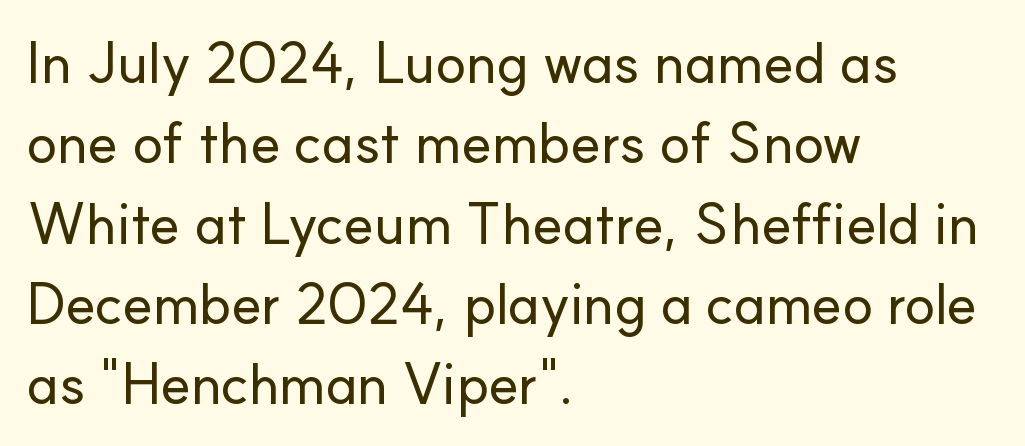
The image shows 57 px sans-serif type, upright; set left-aligned, normal line spacing (1.41x), normal letter spacing, not underlined; low stroke contrast and a small x-height.
